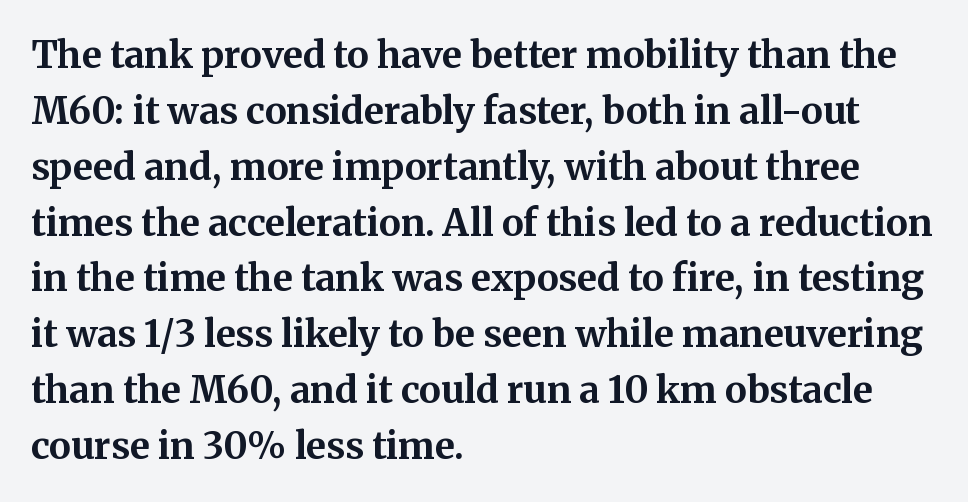
Q: Is the text bold? A: Yes.
Q: Is the text italic (slanted)? A: No, it is upright.
Q: Is the typeface a serif or a sans-serif typeface? A: Serif.
Q: Is the text underlined? A: No.
Q: How is the paragraph aligned? A: Left-aligned.
Q: Is the spacing between letters normal or unusually wide? A: Normal.
Q: Is the spacing between lines tight, normal or loose? A: Normal.
Q: Width (condensed, normal, or wide)? A: Normal.
Q: Stroke contrast? A: Medium.
Q: x-height? A: Medium.
Q: Monospaced? A: No.
